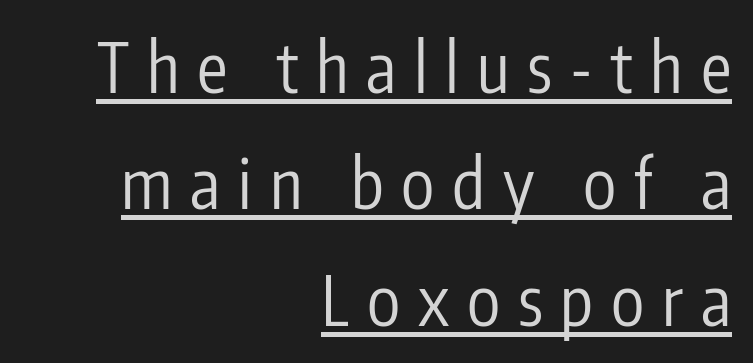
The image shows 68 px regular-weight, condensed sans-serif type, upright; set right-aligned, line spacing 1.71x, unusually wide letter spacing (+0.26 em), underlined; low stroke contrast and a medium x-height.
